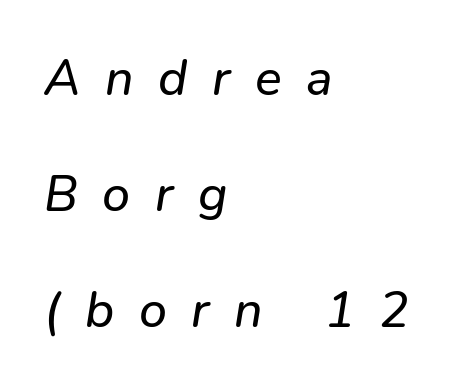
The image shows 50 px text type, italic (leaning right); set left-aligned, loose line spacing (2.32x), unusually wide letter spacing (+0.49 em), not underlined; low stroke contrast and a medium x-height.
